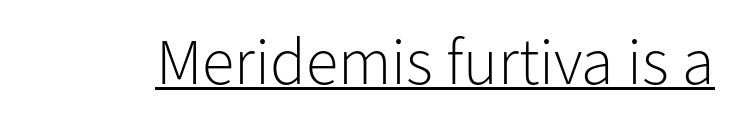
The image shows 66 px light sans-serif type, upright; set normal letter spacing, underlined; low stroke contrast and a medium x-height.
